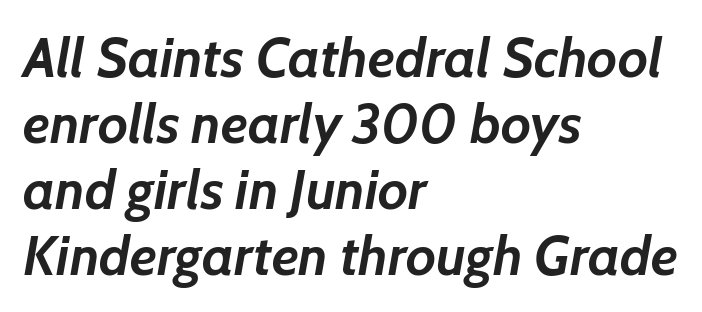
Character widths vary here, with narrow letters taking less room than wide ones. In terms of posture, this sample is oblique. Quick note: underline off. A classic flush-left, rag-right setting is used for this passage. As a designer I'd log this as weight 700, bold.
